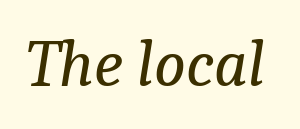
The lettering tilts uniformly, giving the passage an italic look. Descender tails drop into unmarked territory. Character widths vary here, with narrow letters taking less room than wide ones. Check where the strokes stop: tiny serifs finish them off.
